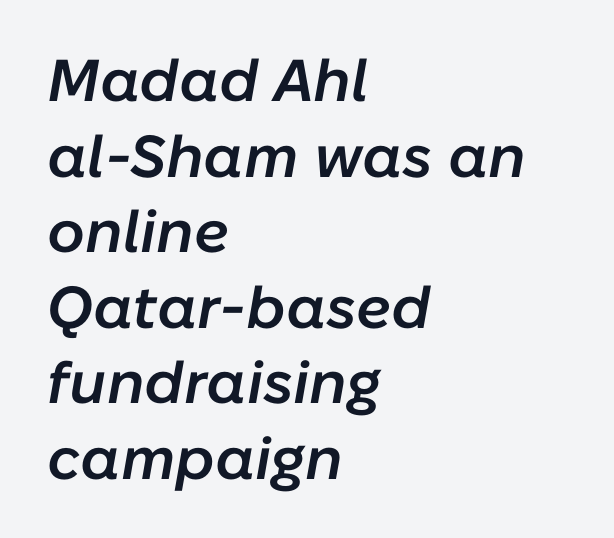
{"italic": "yes", "lean": "right", "slant_degrees": 10, "bold": "semi", "weight": "semibold", "width": "normal", "stroke_contrast": "low", "x_height": "medium", "monospaced": "no", "underline": "no", "align": "left", "line_spacing": "normal", "line_spacing_ratio": 1.28, "letter_spacing": "normal", "letter_spacing_em": 0.0, "glyph_px": 59}
